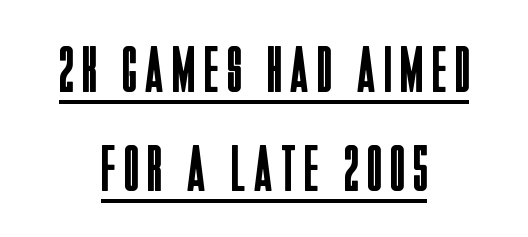
Q: Is the text bold? A: No.
Q: Is the text italic (slanted)? A: No, it is upright.
Q: Is the typeface a serif or a sans-serif typeface? A: Sans-serif.
Q: Is the text underlined? A: Yes.
Q: How is the paragraph aligned? A: Centered.
Q: Is the spacing between lines tight, normal or loose? A: Normal.
Q: Width (condensed, normal, or wide)? A: Condensed.
Q: Stroke contrast? A: Low.
Q: x-height? A: Large.
Q: Monospaced? A: No.
